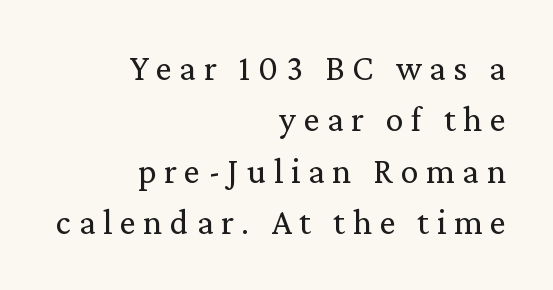
Bare-footed words on every line. Display-style spreading of the glyphs; the letterfit is very open. Visually the block forms a straight wall on the right and a jagged coastline on the left. Character widths vary here, with narrow letters taking less room than wide ones. Quick note: not italic, upright. Typographically, this falls in the serif category.
